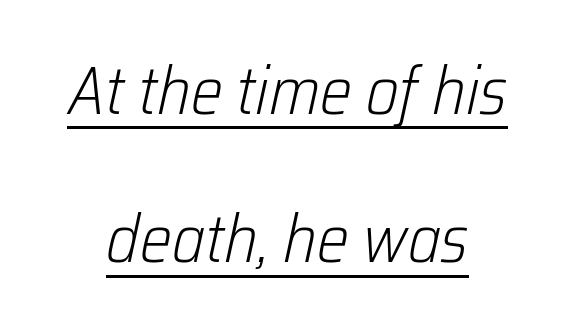
{"italic": "yes", "lean": "right", "slant_degrees": 12, "bold": "no", "weight": "light", "width": "condensed", "stroke_contrast": "low", "x_height": "medium", "monospaced": "no", "underline": "yes", "line_spacing": "loose", "line_spacing_ratio": 2.18, "letter_spacing": "normal", "letter_spacing_em": 0.0, "glyph_px": 68}
